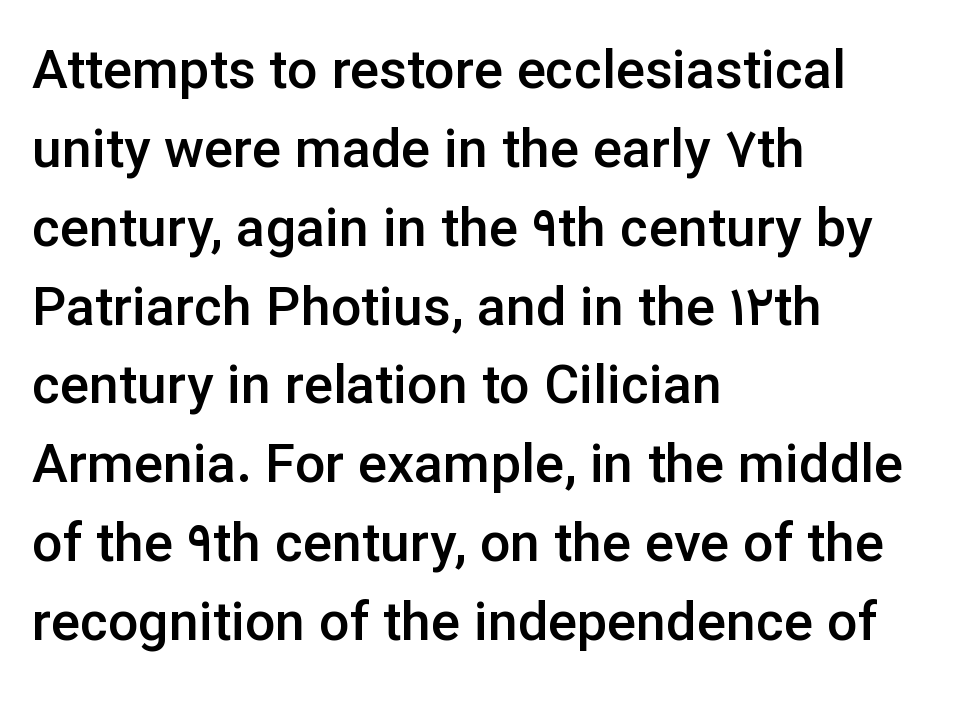
Q: Is the text bold? A: Semi-bold.
Q: Is the text italic (slanted)? A: No, it is upright.
Q: Is the typeface a serif or a sans-serif typeface? A: Sans-serif.
Q: Is the text underlined? A: No.
Q: How is the paragraph aligned? A: Left-aligned.
Q: Is the spacing between letters normal or unusually wide? A: Normal.
Q: Is the spacing between lines tight, normal or loose? A: Normal.
Q: Width (condensed, normal, or wide)? A: Normal.
Q: Stroke contrast? A: Low.
Q: x-height? A: Medium.
Q: Monospaced? A: No.
